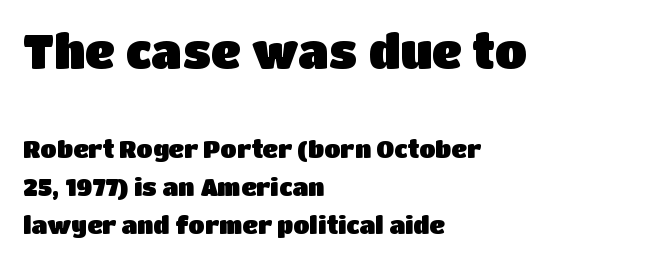
The image shows 47 px sans-serif type, upright; set left-aligned, normal line spacing (1.57x), normal letter spacing, not underlined; the first (top) block is 1.96x larger; low stroke contrast and a large x-height.
